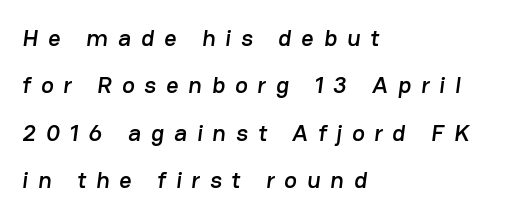
Q: Is the text underlined? A: No.
Q: How is the paragraph aligned? A: Left-aligned.
Q: Is the spacing between letters normal or unusually wide? A: Unusually wide.
Q: Is the spacing between lines tight, normal or loose? A: Loose.
